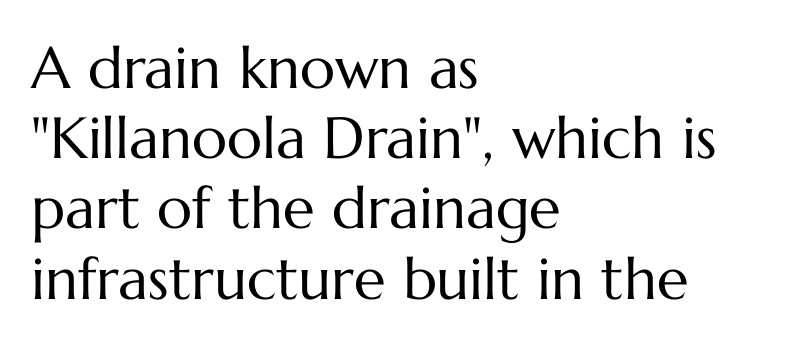
Do the letters lean? They stand straight. Inter-character spacing is left at the font's built-in metrics. Any mark beneath the type? The region is blank. The paragraph has a hard left edge and a soft right edge. Compared with a typical body face, this is equally light or lighter still. Think of a printed novel: that variable character pitch is what you see here.
